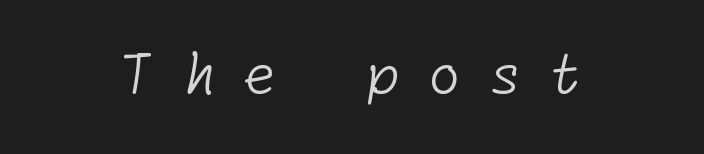
{"serif": "no", "bold": "no", "weight": "light", "width": "normal", "stroke_contrast": "low", "x_height": "medium", "underline": "no", "letter_spacing": "wide", "letter_spacing_em": 0.49, "glyph_px": 55}
